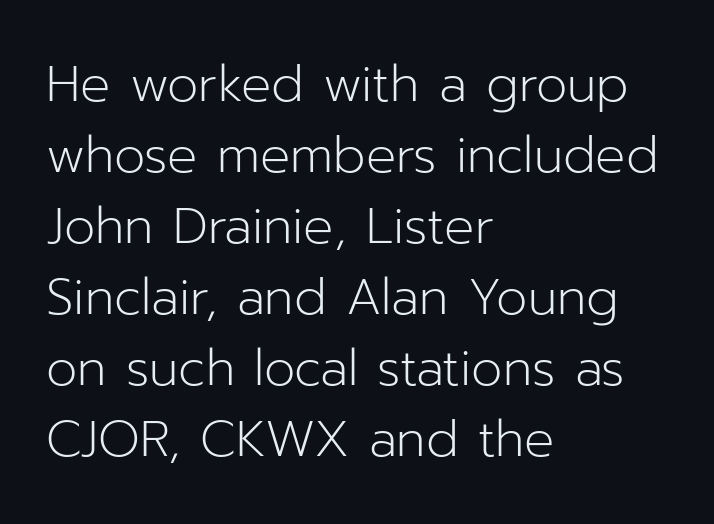
Q: Is the text bold? A: No.
Q: Is the text italic (slanted)? A: No, it is upright.
Q: Is the typeface a serif or a sans-serif typeface? A: Sans-serif.
Q: Is the text underlined? A: No.
Q: How is the paragraph aligned? A: Left-aligned.
Q: Is the spacing between letters normal or unusually wide? A: Normal.
Q: Is the spacing between lines tight, normal or loose? A: Normal.
Q: Width (condensed, normal, or wide)? A: Normal.
Q: Stroke contrast? A: Low.
Q: x-height? A: Medium.
Q: Monospaced? A: No.
